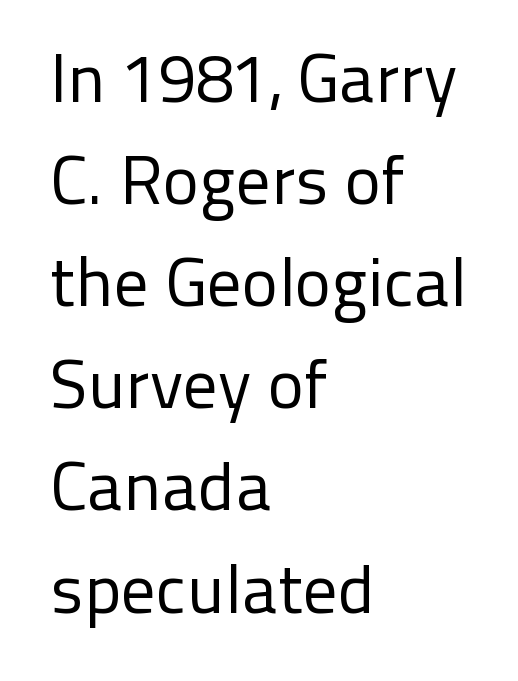
Q: Is the text bold? A: No.
Q: Is the text italic (slanted)? A: No, it is upright.
Q: Is the typeface a serif or a sans-serif typeface? A: Sans-serif.
Q: Is the text underlined? A: No.
Q: How is the paragraph aligned? A: Left-aligned.
Q: Is the spacing between letters normal or unusually wide? A: Normal.
Q: Is the spacing between lines tight, normal or loose? A: Normal.
Q: Width (condensed, normal, or wide)? A: Normal.
Q: Stroke contrast? A: Low.
Q: x-height? A: Medium.
Q: Monospaced? A: No.
